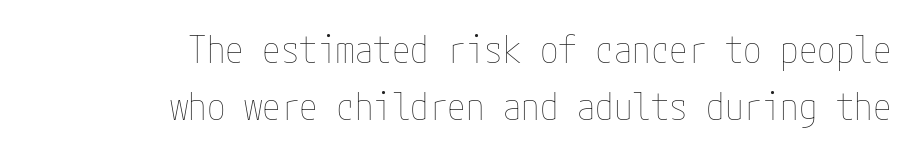
{"italic": "no", "bold": "no", "weight": "thin", "width": "condensed", "stroke_contrast": "low", "x_height": "medium", "underline": "no", "align": "right", "line_spacing": "normal", "line_spacing_ratio": 1.53, "letter_spacing": "normal", "letter_spacing_em": 0.0, "glyph_px": 37}
